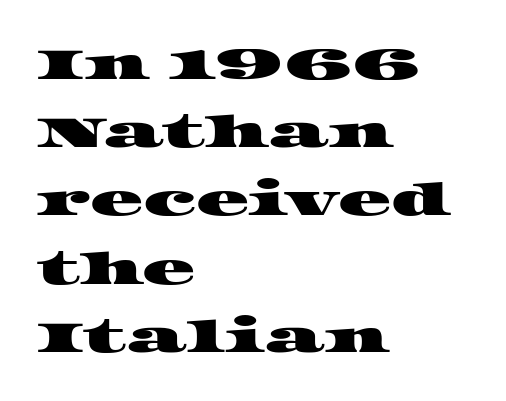
The lines are quadded left. The letterforms sit shoulder to shoulder at normal distance. This is serif lettering, the kind often seen in printed books. Underline: absent.
